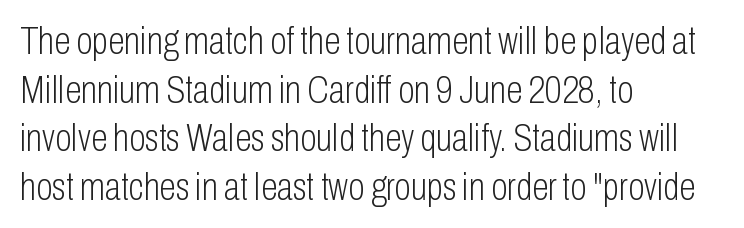
The image shows 38 px light, condensed sans-serif type, upright; set left-aligned, normal line spacing (1.28x), normal letter spacing, not underlined; low stroke contrast and a medium x-height.
